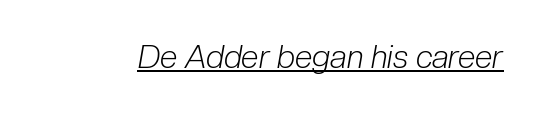
{"italic": "yes", "lean": "right", "slant_degrees": 10, "bold": "no", "weight": "light", "width": "condensed", "stroke_contrast": "low", "x_height": "medium", "monospaced": "no", "underline": "yes", "letter_spacing": "normal", "letter_spacing_em": 0.0, "glyph_px": 32}
